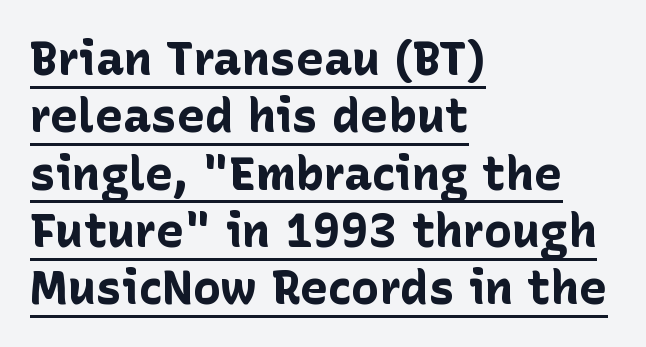
Underlining? Definitely there. Does extra space separate the letters? No, they use regular spacing. Line starts are locked; line ends wander. Do the characters align in a grid? No, the font is proportional. If you drew a line through each stem, it would be perfectly vertical.
